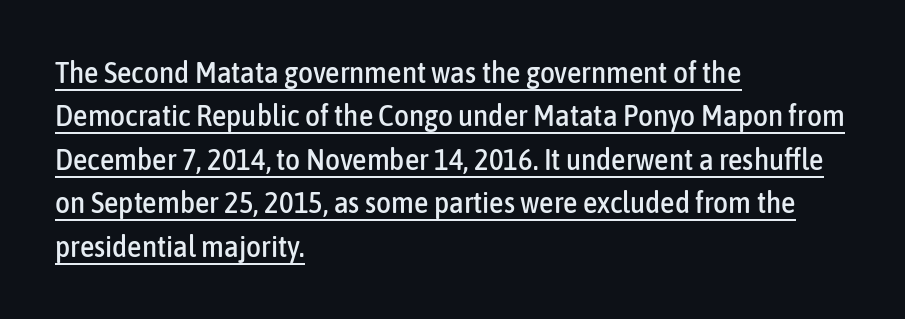
{"serif": "no", "italic": "no", "width": "condensed", "stroke_contrast": "low", "x_height": "medium", "monospaced": "no", "underline": "yes", "align": "left", "line_spacing": "normal", "line_spacing_ratio": 1.5, "letter_spacing": "normal", "letter_spacing_em": 0.0, "glyph_px": 29}
